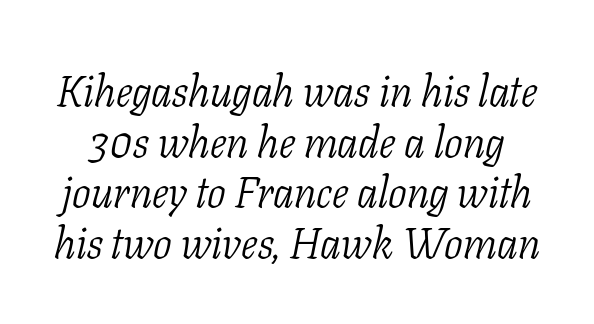
The image shows 44 px light, condensed serif type, italic (leaning right); set tight line spacing (1.15x), normal letter spacing, not underlined; low stroke contrast and a medium x-height.
